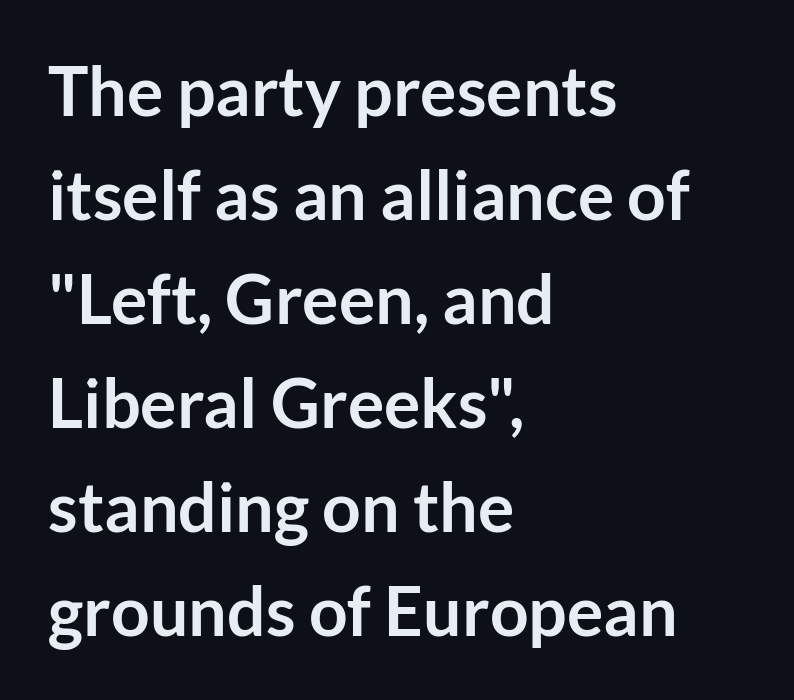
Vertically, the passage feels balanced, rows spaced as you'd expect. Compared with a centered layout, this one pins lines to the left instead. The foot of each line stays bare and open. The letters are bold, with thick, heavy strokes. Standard letterfit; no display-style spreading of the glyphs. Looks like regular typesetting: each glyph gets only the width it needs.
